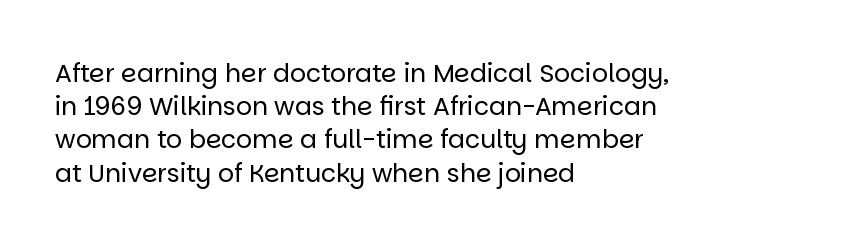
These lines sit exactly where default settings would place them. Decoration check: the copy has no underline. The typeface has the unassuming heft of standard copy or less. Horizontal alignment here is leftward, the default for most running prose.
